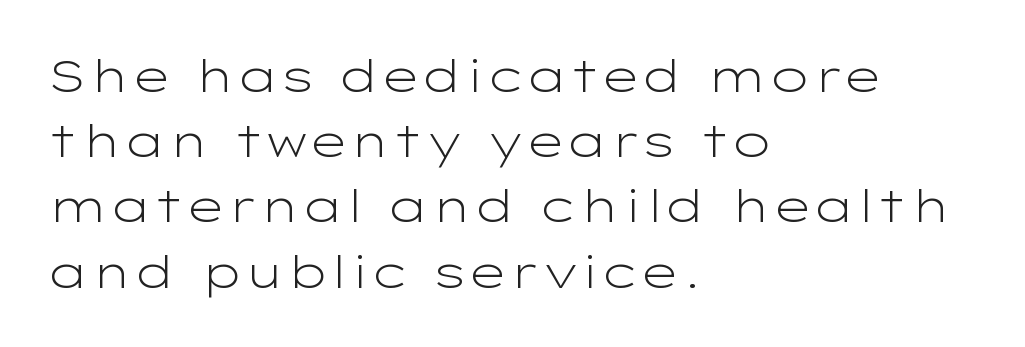
Q: Is the text bold? A: No.
Q: Is the text italic (slanted)? A: No, it is upright.
Q: Is the typeface a serif or a sans-serif typeface? A: Sans-serif.
Q: Is the text underlined? A: No.
Q: How is the paragraph aligned? A: Left-aligned.
Q: Is the spacing between letters normal or unusually wide? A: Normal.
Q: Is the spacing between lines tight, normal or loose? A: Normal.
Q: Width (condensed, normal, or wide)? A: Wide.
Q: Stroke contrast? A: Low.
Q: x-height? A: Medium.
Q: Monospaced? A: No.
